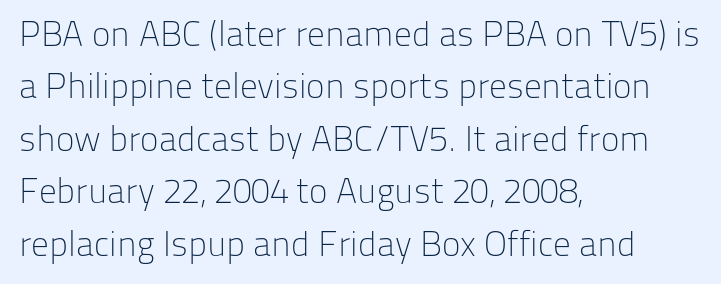
This reads as an unemphasized weight, regular at the heaviest. Do the letters lean? They stand straight. This rendering uses left alignment, leaving the right contour irregular. Caption: standard tracking, unaltered. The space between consecutive lines is moderate.
